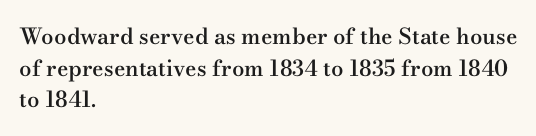
The image shows 22 px text type, upright; set left-aligned, normal line spacing (1.44x), normal letter spacing, not underlined.
